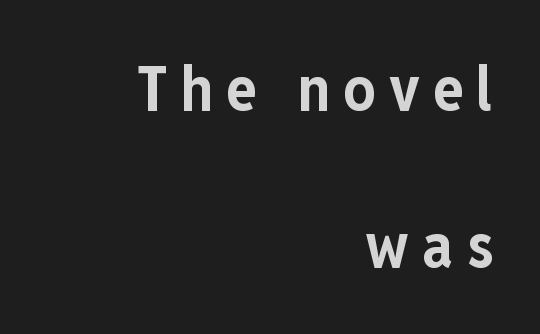
Q: Is the text bold? A: Yes.
Q: Is the text italic (slanted)? A: No, it is upright.
Q: Is the typeface a serif or a sans-serif typeface? A: Sans-serif.
Q: Is the text underlined? A: No.
Q: How is the paragraph aligned? A: Right-aligned.
Q: Is the spacing between letters normal or unusually wide? A: Unusually wide.
Q: Is the spacing between lines tight, normal or loose? A: Loose.
Q: Width (condensed, normal, or wide)? A: Condensed.
Q: Stroke contrast? A: Low.
Q: x-height? A: Medium.
Q: Monospaced? A: No.
